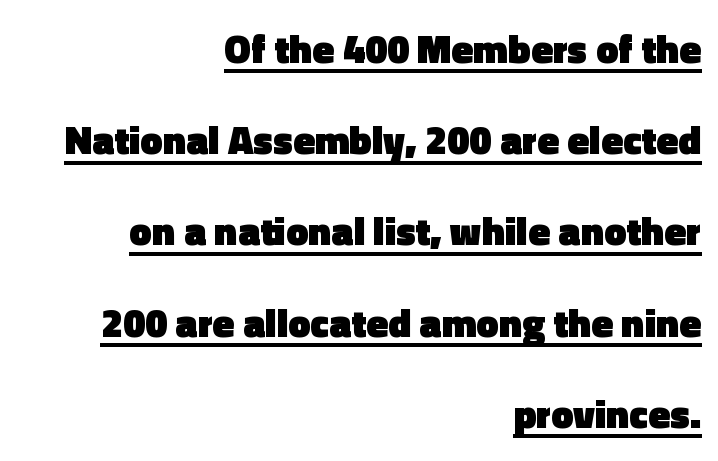
Q: Is the text bold? A: Yes.
Q: Is the text italic (slanted)? A: No, it is upright.
Q: Is the typeface a serif or a sans-serif typeface? A: Sans-serif.
Q: Is the text underlined? A: Yes.
Q: How is the paragraph aligned? A: Right-aligned.
Q: Is the spacing between letters normal or unusually wide? A: Normal.
Q: Is the spacing between lines tight, normal or loose? A: Loose.
Q: Width (condensed, normal, or wide)? A: Normal.
Q: x-height? A: Medium.
Q: Monospaced? A: No.
